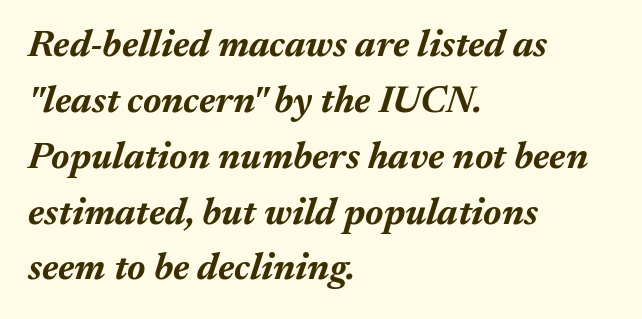
{"italic": "yes", "lean": "right", "slant_degrees": 17, "bold": "yes", "weight": "bold", "width": "normal", "stroke_contrast": "medium", "x_height": "medium", "monospaced": "no", "underline": "no", "align": "left", "line_spacing": "normal", "line_spacing_ratio": 1.47, "letter_spacing": "normal", "letter_spacing_em": 0.0, "glyph_px": 38}
